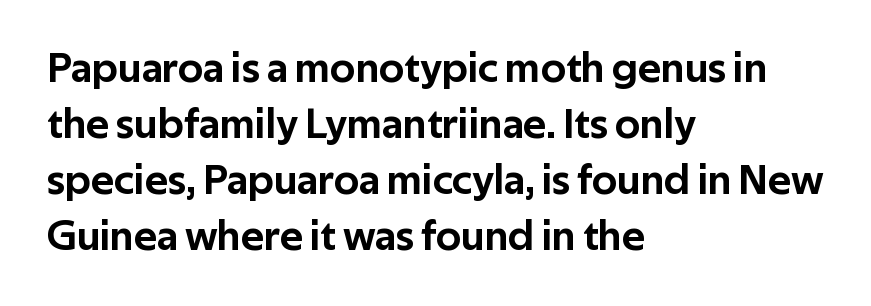
The image shows 43 px sans-serif type, upright; set left-aligned, normal line spacing (1.3x), normal letter spacing, not underlined; low stroke contrast and a medium x-height.
